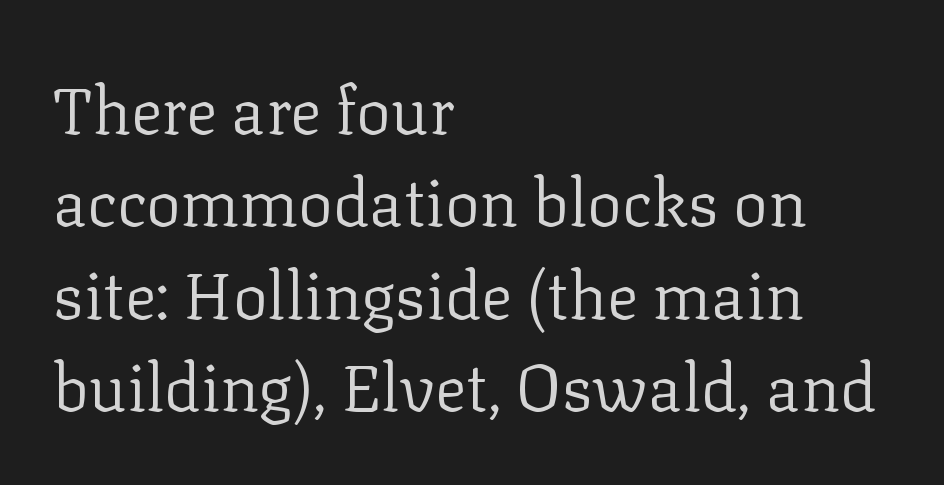
{"serif": "yes", "italic": "no", "bold": "no", "weight": "regular", "width": "normal", "stroke_contrast": "low", "x_height": "medium", "monospaced": "no", "underline": "no", "align": "left", "line_spacing": "normal", "line_spacing_ratio": 1.42, "letter_spacing": "normal", "letter_spacing_em": 0.0, "glyph_px": 65}
